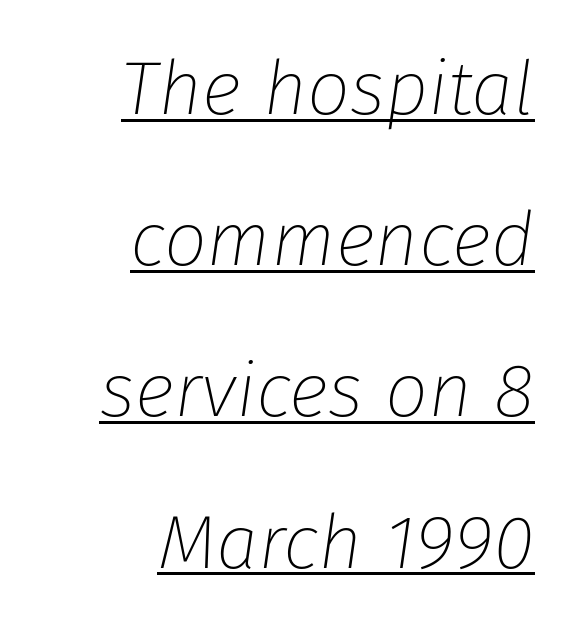
Quick note: interline space is abundant. The weight tops out at a normal text grade. The rendering uses natural spacing where letterforms have individual widths. Compared with a flush-left layout, this one pins lines to the opposite, right side.
